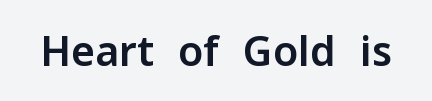
Students, note that the glyphs here touch the page at normal intervals. The gap between lines stays unmarked. The characters display no serif detailing; their extremities are plain. You could not count columns in this text — the font is proportionally spaced. Posture: straight, roman, zero tilt.
